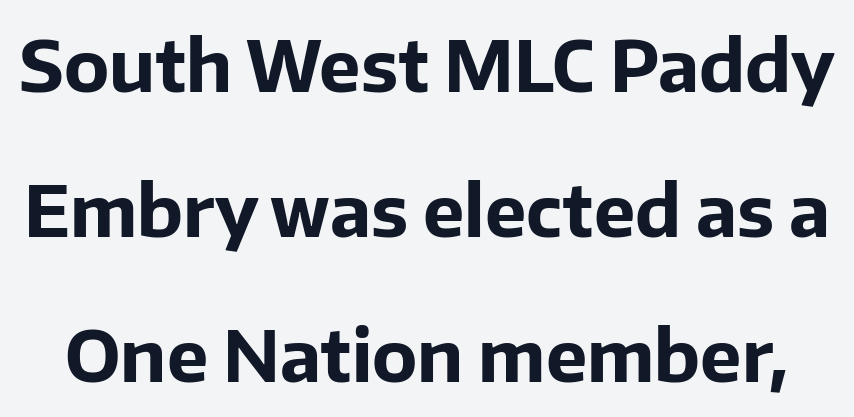
The image shows 70 px bold sans-serif type, upright; set loose line spacing (2.07x), normal letter spacing, not underlined; low stroke contrast and a medium x-height.
